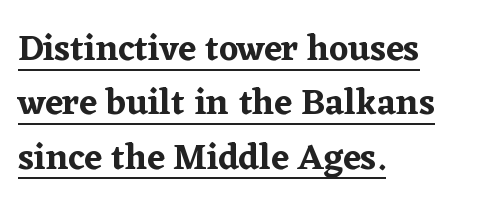
The line texture is even and compact thanks to regular tracking. In terms of posture, this sample is upright. Where is the straight margin? On the left. The passage shown is typeset with a serif family.
